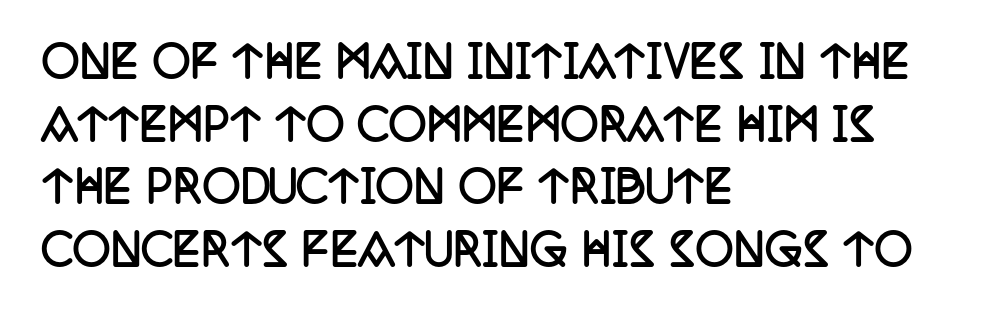
The image shows 42 px semibold, condensed serif type, upright; set left-aligned, normal line spacing (1.49x), normal letter spacing, not underlined; low stroke contrast and a large x-height.
